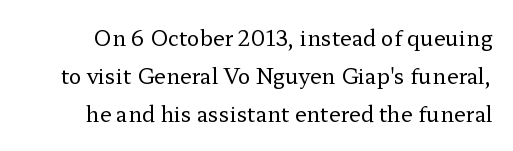
The image shows 21 px text type, upright; set line spacing 1.81x, normal letter spacing, not underlined.
